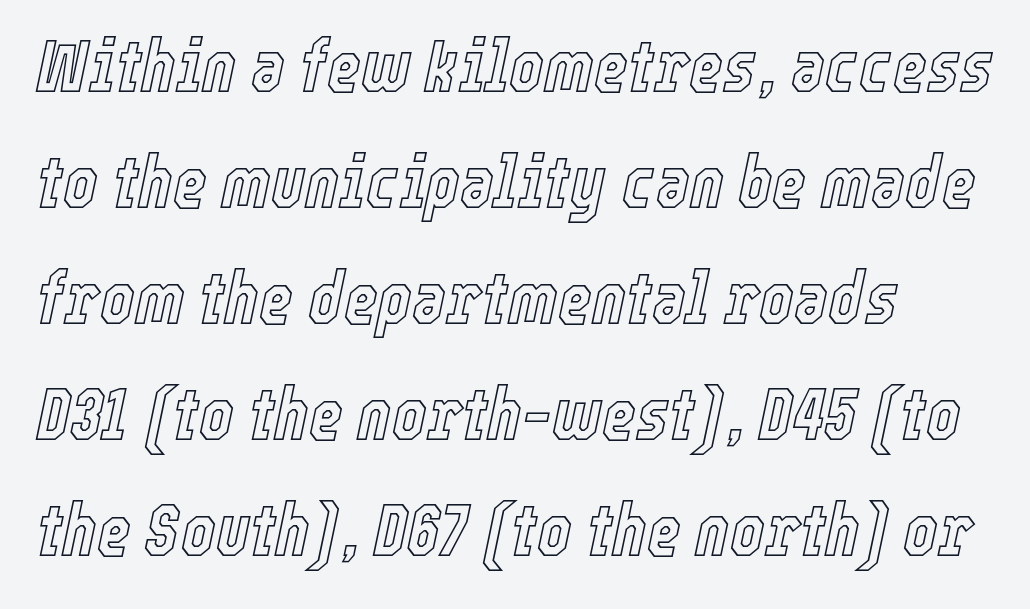
The image shows 73 px condensed type, italic (leaning right); set normal line spacing (1.59x), normal letter spacing, not underlined; a medium x-height.
